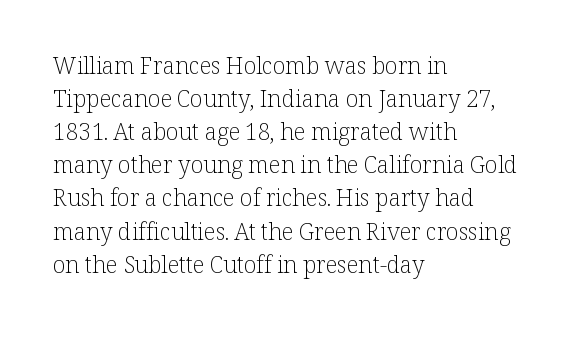
Q: Is the text bold? A: No.
Q: Is the text italic (slanted)? A: No, it is upright.
Q: Is the text underlined? A: No.
Q: How is the paragraph aligned? A: Left-aligned.
Q: Is the spacing between letters normal or unusually wide? A: Normal.
Q: Is the spacing between lines tight, normal or loose? A: Normal.
